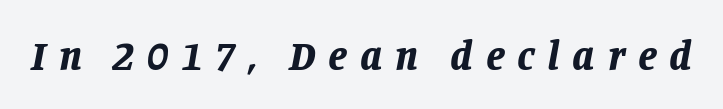
The image shows 41 px bold type, italic (leaning right); set unusually wide letter spacing (+0.31 em), not underlined; low stroke contrast and a large x-height.
